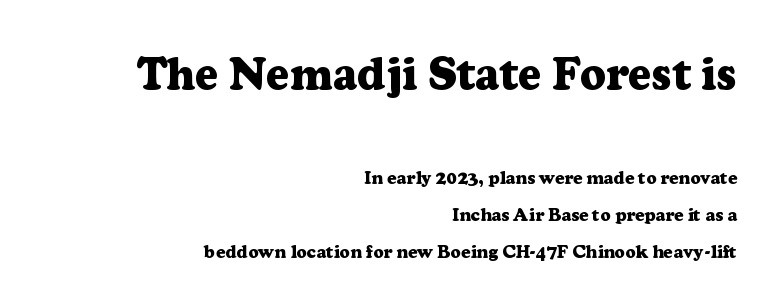
The image shows 45 px heavy serif type, upright; set right-aligned, loose line spacing (2.06x), normal letter spacing, not underlined; the first (top) block is 2.5x larger; low stroke contrast and a medium x-height.
